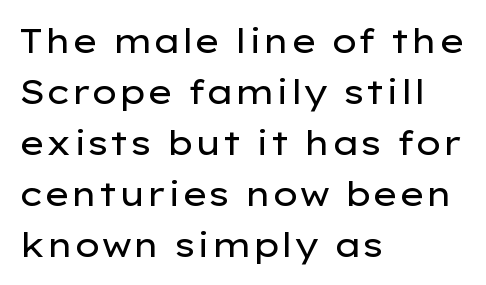
Descender tails drop into unmarked territory. The specimen reads as upright at a glance. Do the characters align in a grid? No, the font is proportional. Serif or sans? Sans — the stroke terminals are bare. Nobody touched the tracking dial on this one. A classic flush-left, rag-right setting is used for this passage.
